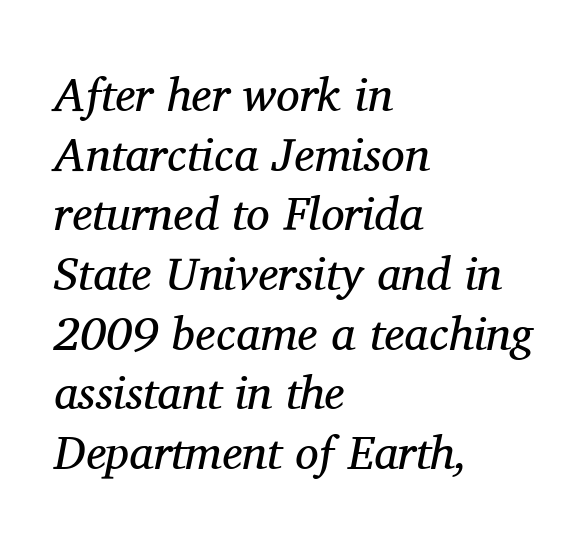
Q: Is the text bold? A: No.
Q: Is the text italic (slanted)? A: Yes, it leans right by about 11 degrees.
Q: Is the typeface a serif or a sans-serif typeface? A: Serif.
Q: Is the text underlined? A: No.
Q: How is the paragraph aligned? A: Left-aligned.
Q: Is the spacing between letters normal or unusually wide? A: Normal.
Q: Is the spacing between lines tight, normal or loose? A: Normal.
Q: Width (condensed, normal, or wide)? A: Normal.
Q: Stroke contrast? A: Medium.
Q: x-height? A: Medium.
Q: Monospaced? A: No.
